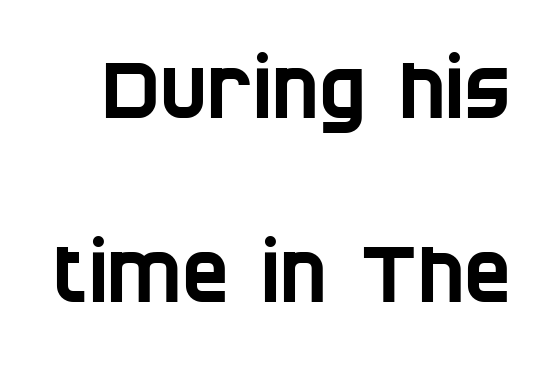
{"serif": "no", "width": "condensed", "stroke_contrast": "low", "x_height": "large", "monospaced": "no", "underline": "no", "line_spacing": "loose", "line_spacing_ratio": 2.33, "letter_spacing": "normal", "letter_spacing_em": 0.0, "glyph_px": 79}
